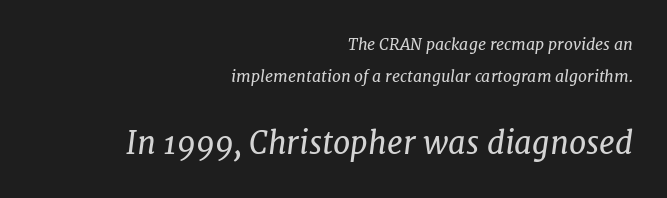
The gap between lines stays unmarked. Leading is clearly above the norm, producing a sparse column. Unlike a clean sans, this face finishes its strokes with serifs. Varying glyph widths throughout — classic text-font behaviour. You can tell it's italic because the verticals aren't actually vertical.
